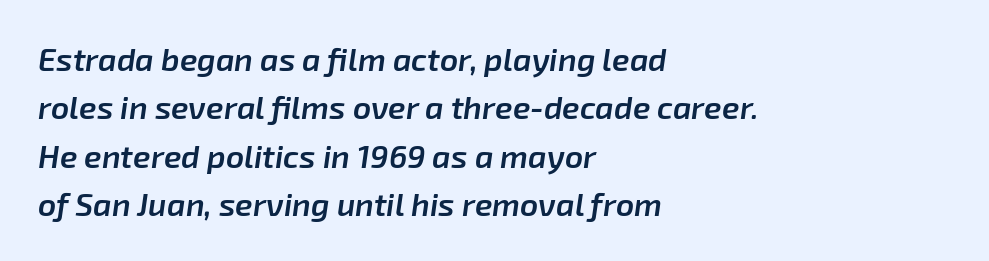
Q: Is the text bold? A: Semi-bold.
Q: Is the text italic (slanted)? A: Yes, it leans right by about 8 degrees.
Q: Is the text underlined? A: No.
Q: How is the paragraph aligned? A: Left-aligned.
Q: Is the spacing between letters normal or unusually wide? A: Normal.
Q: Is the spacing between lines tight, normal or loose? A: Normal.
Q: Width (condensed, normal, or wide)? A: Normal.
Q: Stroke contrast? A: Low.
Q: x-height? A: Medium.
Q: Monospaced? A: No.
